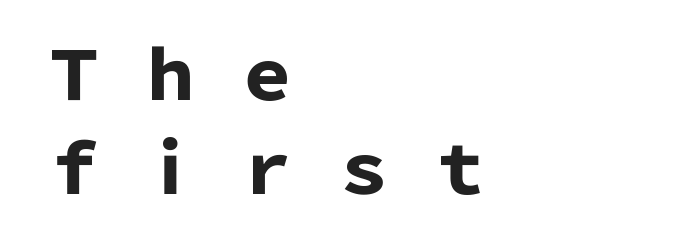
The image shows 67 px heavy sans-serif type, upright; set left-aligned, normal line spacing (1.4x), unusually wide letter spacing (+0.44 em), not underlined; low stroke contrast and a medium x-height.
